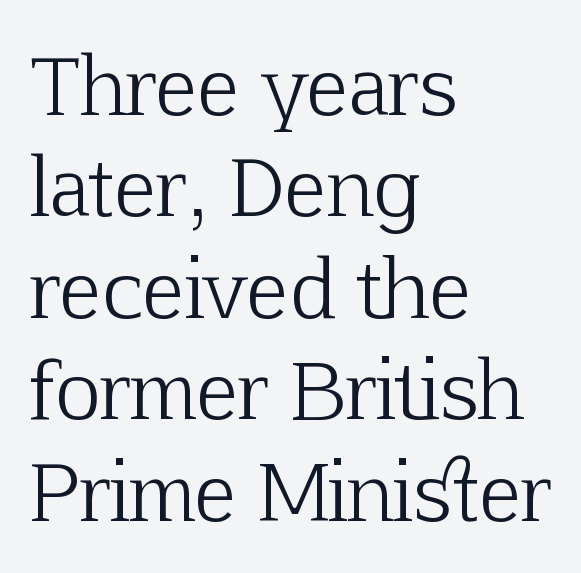
Q: Is the text bold? A: No.
Q: Is the text italic (slanted)? A: No, it is upright.
Q: Is the typeface a serif or a sans-serif typeface? A: Serif.
Q: Is the text underlined? A: No.
Q: How is the paragraph aligned? A: Left-aligned.
Q: Is the spacing between letters normal or unusually wide? A: Normal.
Q: Is the spacing between lines tight, normal or loose? A: Normal.
Q: Width (condensed, normal, or wide)? A: Normal.
Q: Stroke contrast? A: Low.
Q: x-height? A: Medium.
Q: Monospaced? A: No.
